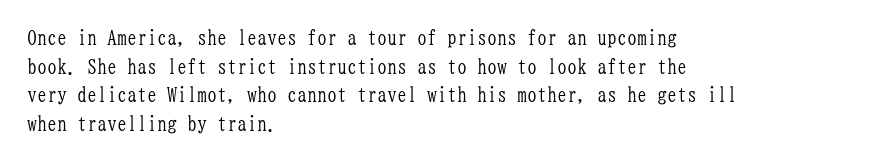
{"italic": "no", "bold": "no", "underline": "no", "align": "left", "line_spacing": "normal", "line_spacing_ratio": 1.43, "letter_spacing": "normal", "letter_spacing_em": 0.0, "glyph_px": 20}
